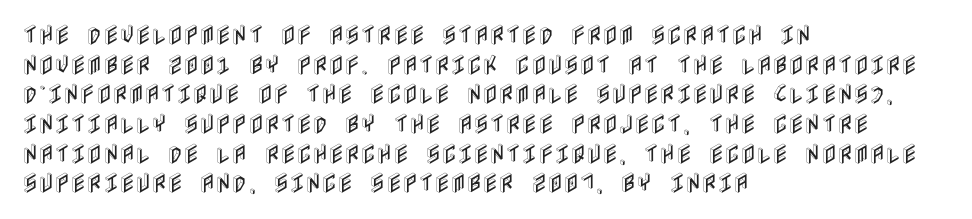
{"italic": "no", "underline": "no", "align": "left", "line_spacing": "normal", "line_spacing_ratio": 1.35, "letter_spacing": "normal", "letter_spacing_em": 0.0, "glyph_px": 22}
